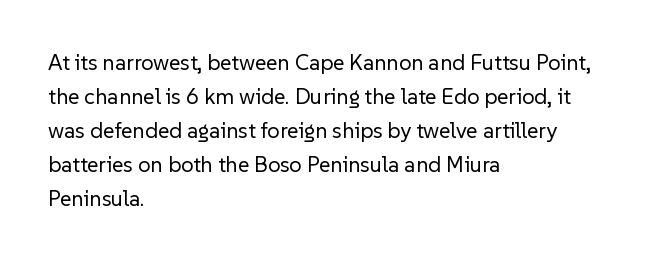
These lines stack with their left ends in a neat column. Any mark beneath the type? The region is blank. Short note: letters normally spaced. The type sits square on the baseline with zero lean.
